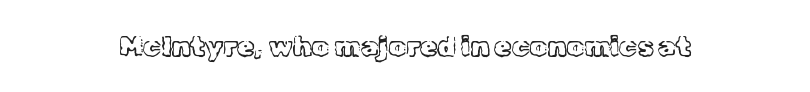
{"serif": "yes", "italic": "no", "bold": "no", "weight": "light", "width": "normal", "x_height": "medium", "monospaced": "no", "underline": "no", "letter_spacing": "normal", "letter_spacing_em": 0.0, "glyph_px": 28}
